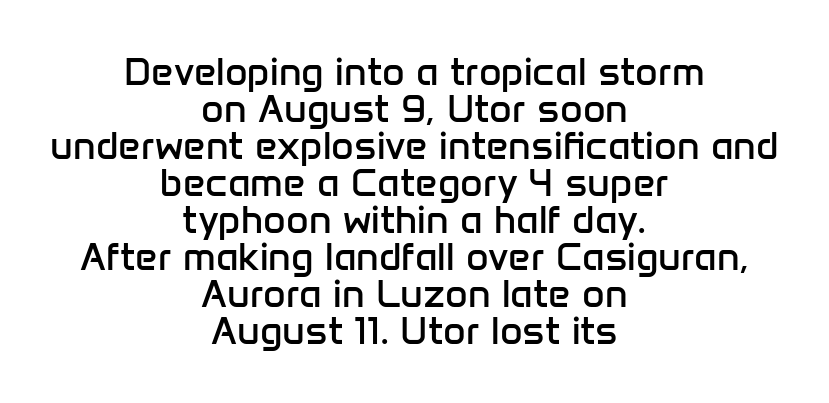
{"serif": "no", "italic": "no", "bold": "no", "weight": "regular", "width": "normal", "stroke_contrast": "low", "x_height": "medium", "monospaced": "no", "underline": "no", "align": "center", "line_spacing": "tight", "line_spacing_ratio": 0.95, "letter_spacing": "normal", "letter_spacing_em": 0.0, "glyph_px": 39}
